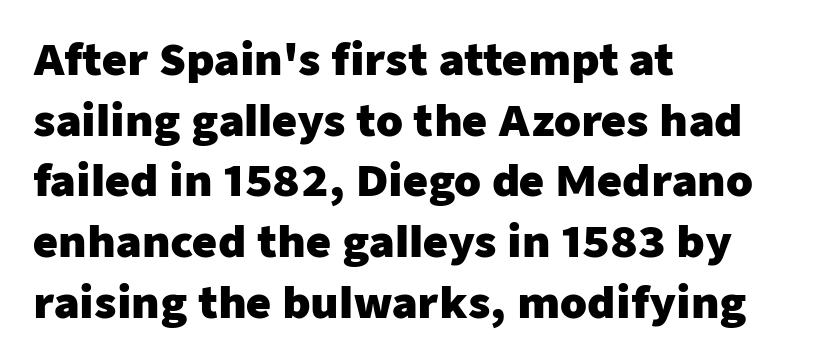
A normal amount of white space separates one row of letters from the next. Nothing unusual about the tracking: characters are spaced as the font intends. The rendering uses natural spacing where letterforms have individual widths. Nobody drew a line under any word here. Left-aligned paragraph, ragged on the right.
